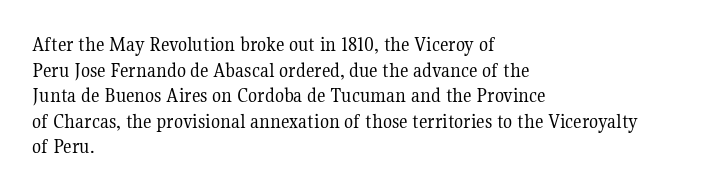
The image shows 21 px text type, upright; set left-aligned, line spacing 1.22x, normal letter spacing, not underlined.
